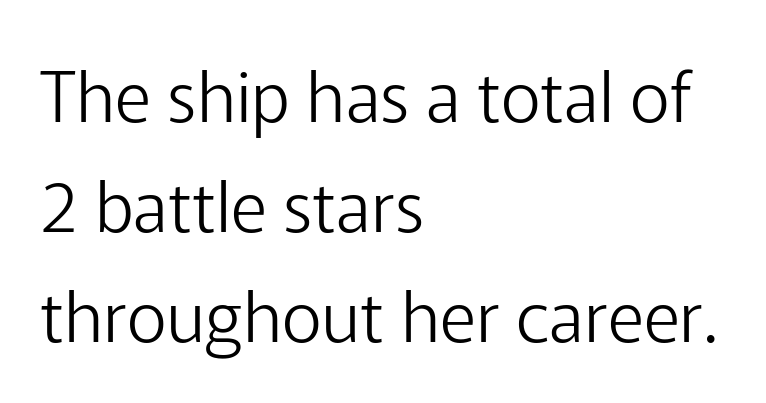
Q: Is the text bold? A: No.
Q: Is the text italic (slanted)? A: No, it is upright.
Q: Is the typeface a serif or a sans-serif typeface? A: Sans-serif.
Q: Is the text underlined? A: No.
Q: How is the paragraph aligned? A: Left-aligned.
Q: Is the spacing between letters normal or unusually wide? A: Normal.
Q: Is the spacing between lines tight, normal or loose? A: Normal.
Q: Width (condensed, normal, or wide)? A: Normal.
Q: Stroke contrast? A: Low.
Q: x-height? A: Medium.
Q: Monospaced? A: No.
